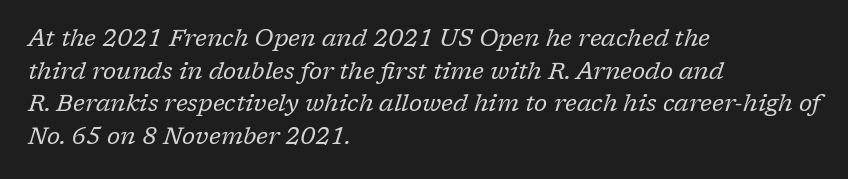
{"italic": "yes", "lean": "right", "slant_degrees": 17, "bold": "no", "underline": "no", "align": "left", "line_spacing": "normal", "line_spacing_ratio": 1.36, "letter_spacing": "normal", "letter_spacing_em": 0.0, "glyph_px": 24}
